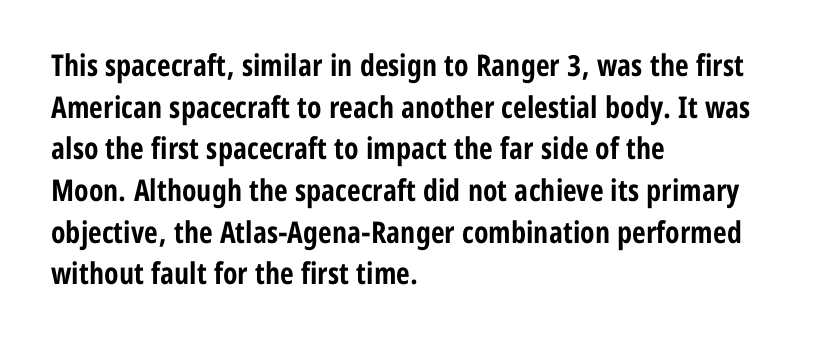
Q: Is the text bold? A: Yes.
Q: Is the text italic (slanted)? A: No, it is upright.
Q: Is the typeface a serif or a sans-serif typeface? A: Sans-serif.
Q: Is the text underlined? A: No.
Q: How is the paragraph aligned? A: Left-aligned.
Q: Is the spacing between letters normal or unusually wide? A: Normal.
Q: Is the spacing between lines tight, normal or loose? A: Normal.
Q: Width (condensed, normal, or wide)? A: Condensed.
Q: Stroke contrast? A: Low.
Q: x-height? A: Medium.
Q: Monospaced? A: No.
